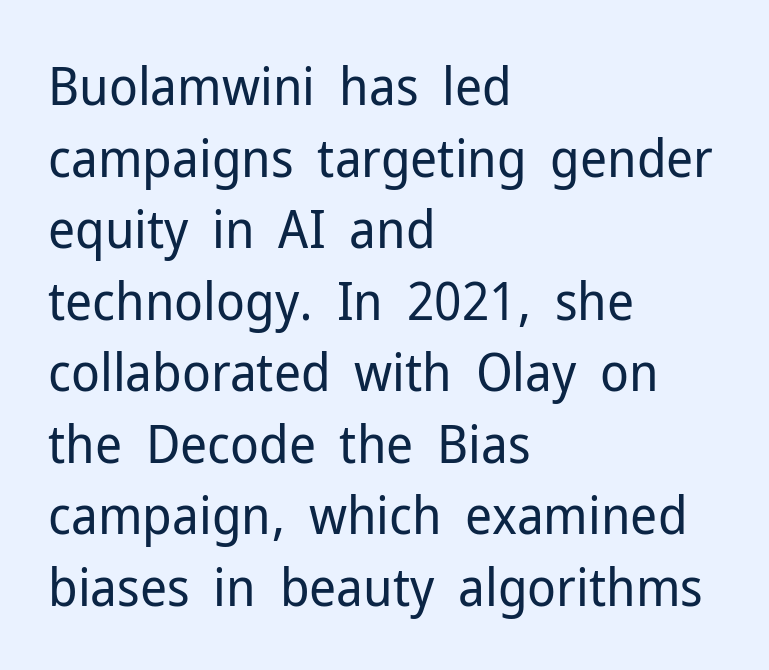
{"serif": "no", "italic": "no", "bold": "no", "weight": "regular", "width": "normal", "stroke_contrast": "low", "x_height": "medium", "monospaced": "no", "underline": "no", "align": "left", "line_spacing": "normal", "line_spacing_ratio": 1.35, "letter_spacing": "normal", "letter_spacing_em": 0.0, "glyph_px": 53}
